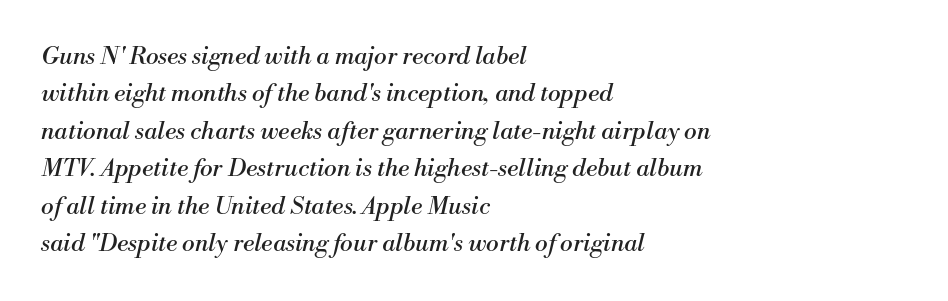
Q: Is the text bold? A: No.
Q: Is the text italic (slanted)? A: Yes, it leans right by about 13 degrees.
Q: Is the text underlined? A: No.
Q: How is the paragraph aligned? A: Left-aligned.
Q: Is the spacing between letters normal or unusually wide? A: Normal.
Q: Is the spacing between lines tight, normal or loose? A: Normal.
